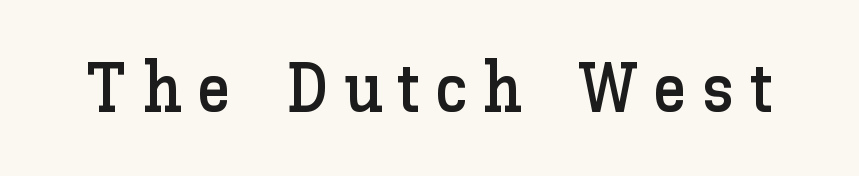
Style check: upright. The passage shown is typed in a proportional face where columns would drift. A typesetter would call this heavily tracked-out type. Descenders are the only things crossing below the line.
